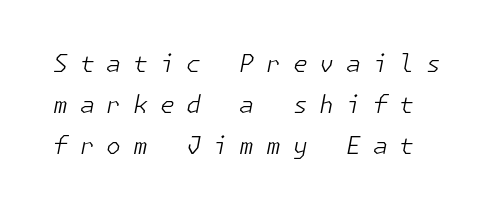
{"italic": "yes", "lean": "right", "slant_degrees": 11, "bold": "no", "underline": "no", "line_spacing_ratio": 1.71, "letter_spacing": "wide", "letter_spacing_em": 0.49, "glyph_px": 24}
